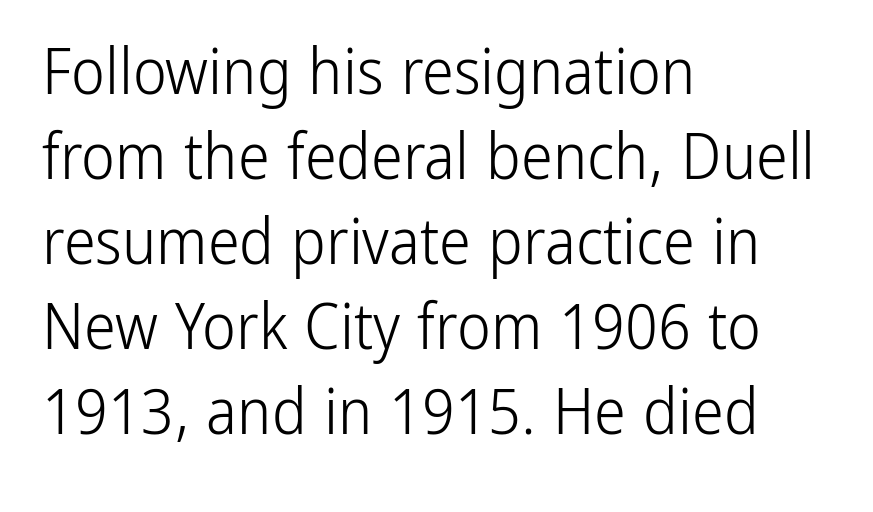
Q: Is the text bold? A: No.
Q: Is the text italic (slanted)? A: No, it is upright.
Q: Is the typeface a serif or a sans-serif typeface? A: Sans-serif.
Q: Is the text underlined? A: No.
Q: How is the paragraph aligned? A: Left-aligned.
Q: Is the spacing between letters normal or unusually wide? A: Normal.
Q: Is the spacing between lines tight, normal or loose? A: Normal.
Q: Width (condensed, normal, or wide)? A: Condensed.
Q: Stroke contrast? A: Low.
Q: x-height? A: Medium.
Q: Monospaced? A: No.
